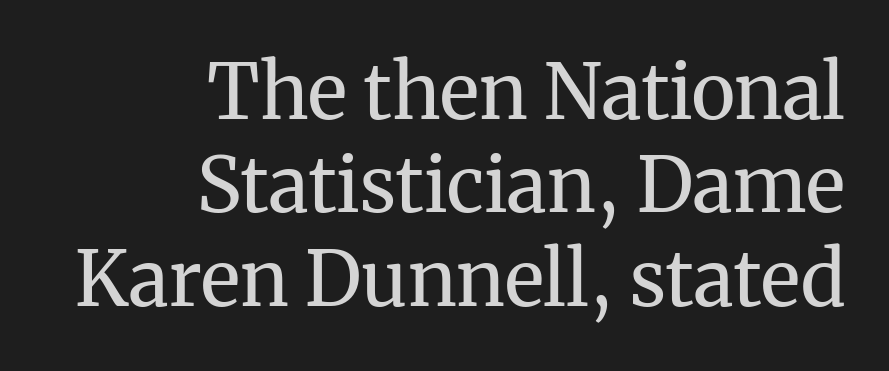
The image shows 76 px regular-weight serif type, upright; set right-aligned, line spacing 1.23x, normal letter spacing, not underlined; medium stroke contrast and a medium x-height.
